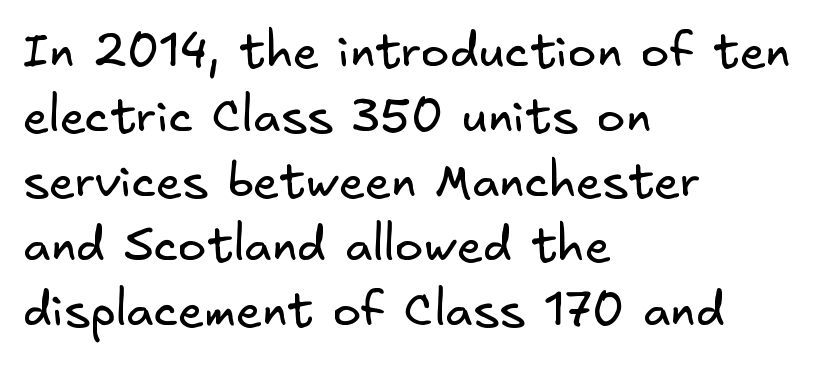
{"serif": "no", "bold": "no", "weight": "regular", "width": "normal", "stroke_contrast": "low", "x_height": "small", "underline": "no", "align": "left", "line_spacing": "normal", "line_spacing_ratio": 1.35, "letter_spacing": "normal", "letter_spacing_em": 0.0, "glyph_px": 48}
